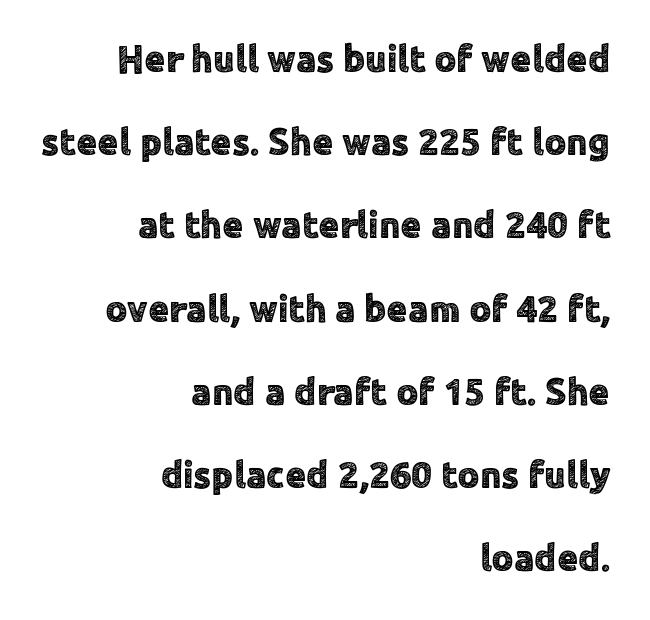
Q: Is the text italic (slanted)? A: No, it is upright.
Q: Is the typeface a serif or a sans-serif typeface? A: Sans-serif.
Q: Is the text underlined? A: No.
Q: How is the paragraph aligned? A: Right-aligned.
Q: Is the spacing between letters normal or unusually wide? A: Normal.
Q: Is the spacing between lines tight, normal or loose? A: Loose.
Q: Width (condensed, normal, or wide)? A: Normal.
Q: x-height? A: Medium.
Q: Monospaced? A: No.
